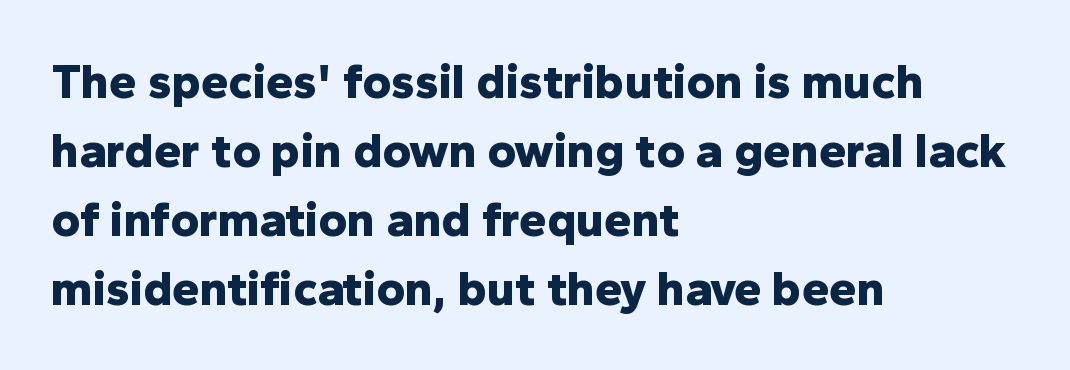
The image shows 49 px bold sans-serif type, upright; set left-aligned, normal line spacing (1.41x), normal letter spacing, not underlined; low stroke contrast and a medium x-height.
